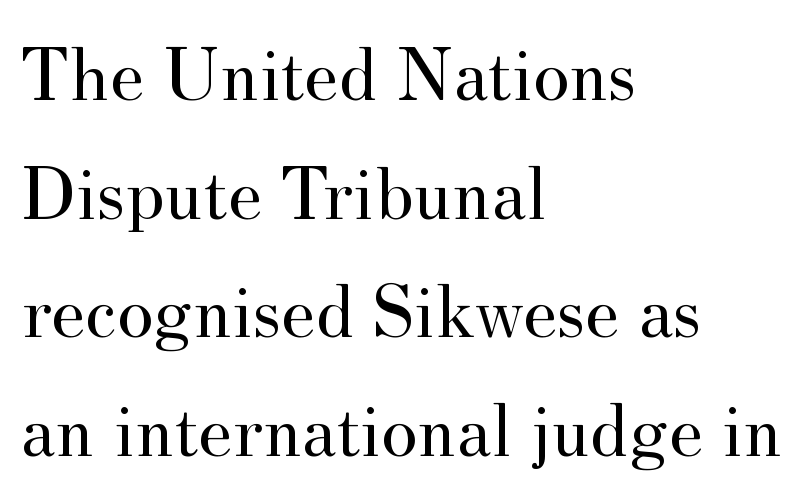
This reads as an unemphasized weight, regular at the heaviest. The letters carry serifs — small finishing strokes at the ends of their stems. Between one letter and the next there's only the usual sliver of space. Do the characters align in a grid? No, the font is proportional. A bare baseline throughout the passage.
